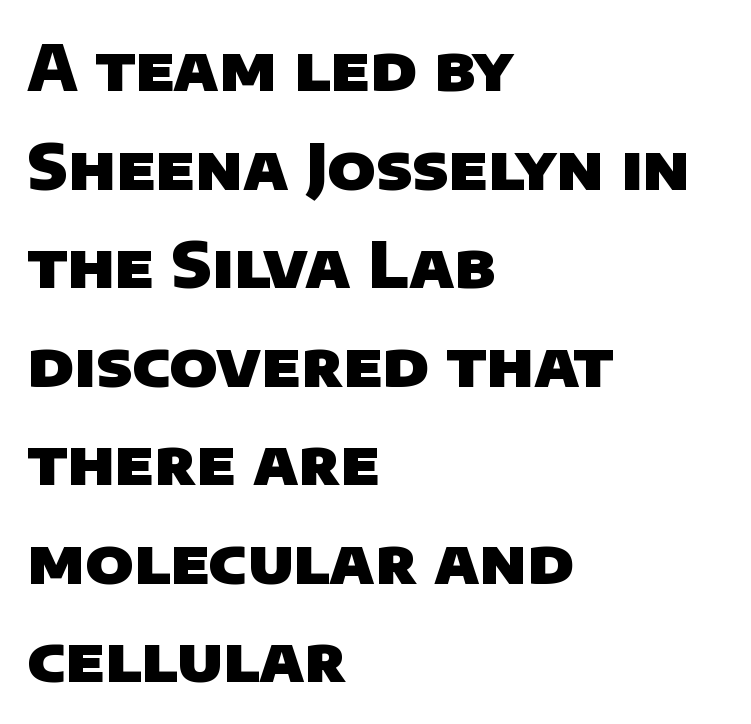
Q: Is the text bold? A: Yes.
Q: Is the typeface a serif or a sans-serif typeface? A: Sans-serif.
Q: Is the text underlined? A: No.
Q: How is the paragraph aligned? A: Left-aligned.
Q: Is the spacing between letters normal or unusually wide? A: Normal.
Q: Is the spacing between lines tight, normal or loose? A: Normal.
Q: Width (condensed, normal, or wide)? A: Normal.
Q: Stroke contrast? A: Low.
Q: x-height? A: Large.
Q: Monospaced? A: No.
